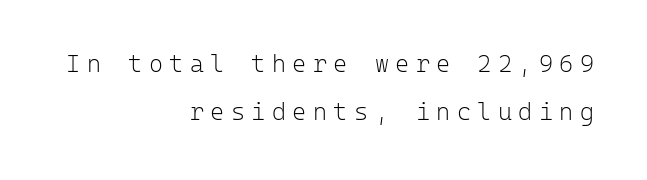
Q: Is the text bold? A: No.
Q: Is the text italic (slanted)? A: No, it is upright.
Q: Is the text underlined? A: No.
Q: How is the paragraph aligned? A: Right-aligned.
Q: Is the spacing between letters normal or unusually wide? A: Unusually wide.
Q: Is the spacing between lines tight, normal or loose? A: Loose.
